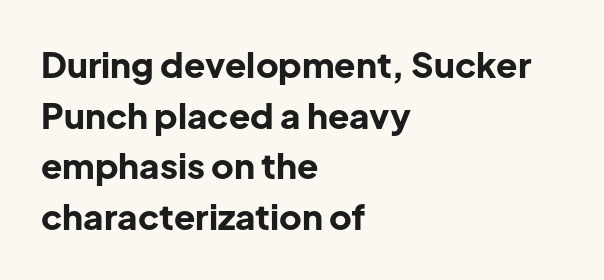
Between one letter and the next there's only the usual sliver of space. A roman cut, with each character standing at attention. The zone under the glyphs is completely vacant. Does the weight exceed regular? Yes, all the way to bold. Layout note: lines flush left. Each letter's strokes conclude bluntly, with no projecting serifs.
